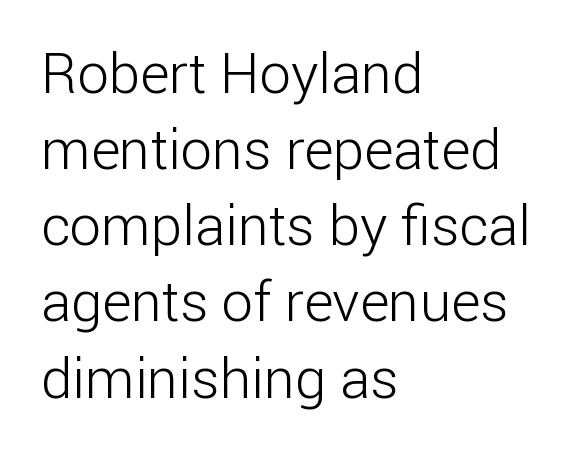
The image shows 56 px light sans-serif type, upright; set left-aligned, normal line spacing (1.36x), normal letter spacing, not underlined; low stroke contrast and a medium x-height.
